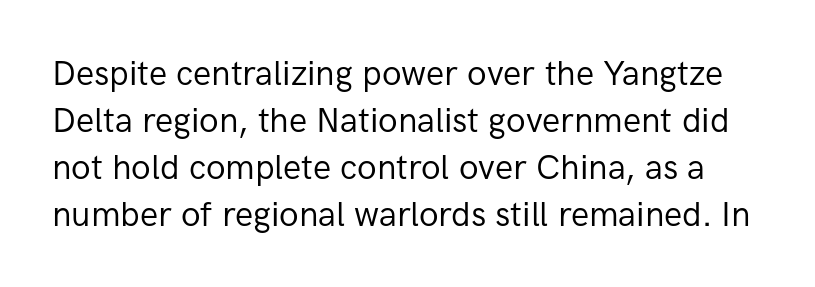
These lines keep a tight, regular rhythm from letter to letter. Nope, not italic — everything's standing straight. Vertically, the passage feels balanced, rows spaced as you'd expect. A clean baseline with only descenders dipping below it. Is this a fixed-width face? No — the glyphs have proportional, varying widths. Stroke thickness stays within the range of a standard reading face or lighter.
